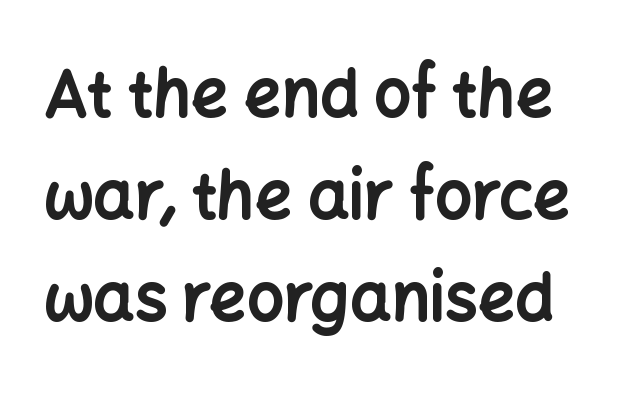
Q: Is the text bold? A: Yes.
Q: Is the text italic (slanted)? A: No, it is upright.
Q: Is the typeface a serif or a sans-serif typeface? A: Sans-serif.
Q: Is the text underlined? A: No.
Q: Is the spacing between letters normal or unusually wide? A: Normal.
Q: Is the spacing between lines tight, normal or loose? A: Normal.
Q: Width (condensed, normal, or wide)? A: Normal.
Q: Stroke contrast? A: Low.
Q: x-height? A: Medium.
Q: Monospaced? A: No.
